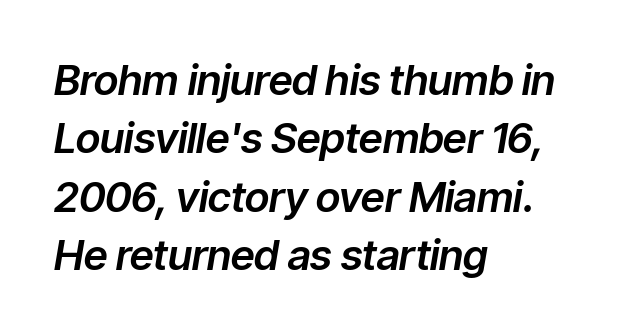
{"italic": "yes", "lean": "right", "slant_degrees": 9, "width": "normal", "stroke_contrast": "low", "x_height": "medium", "monospaced": "no", "underline": "no", "align": "left", "line_spacing": "normal", "line_spacing_ratio": 1.39, "letter_spacing": "normal", "letter_spacing_em": 0.0, "glyph_px": 42}
